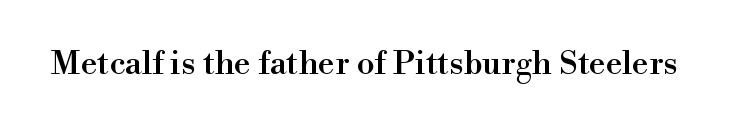
Q: Is the text italic (slanted)? A: No, it is upright.
Q: Is the typeface a serif or a sans-serif typeface? A: Serif.
Q: Is the text underlined? A: No.
Q: Is the spacing between letters normal or unusually wide? A: Normal.
Q: Width (condensed, normal, or wide)? A: Normal.
Q: Stroke contrast? A: High.
Q: x-height? A: Small.
Q: Monospaced? A: No.
